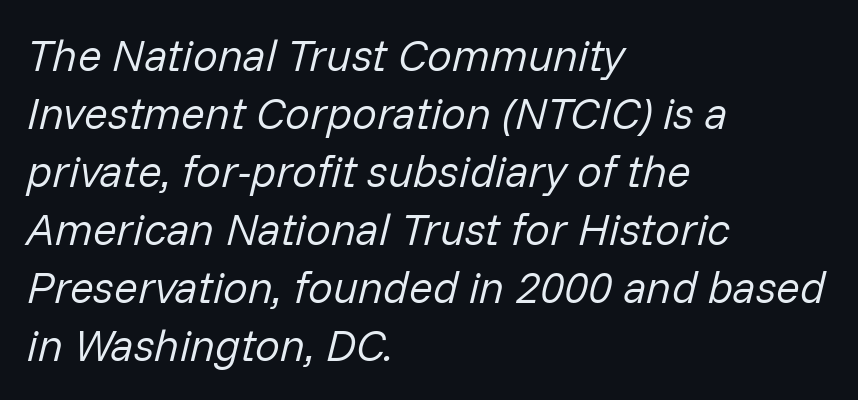
Q: Is the text bold? A: No.
Q: Is the text italic (slanted)? A: Yes, it leans right by about 14 degrees.
Q: Is the text underlined? A: No.
Q: How is the paragraph aligned? A: Left-aligned.
Q: Is the spacing between letters normal or unusually wide? A: Normal.
Q: Is the spacing between lines tight, normal or loose? A: Normal.
Q: Width (condensed, normal, or wide)? A: Normal.
Q: Stroke contrast? A: Low.
Q: x-height? A: Medium.
Q: Monospaced? A: No.
